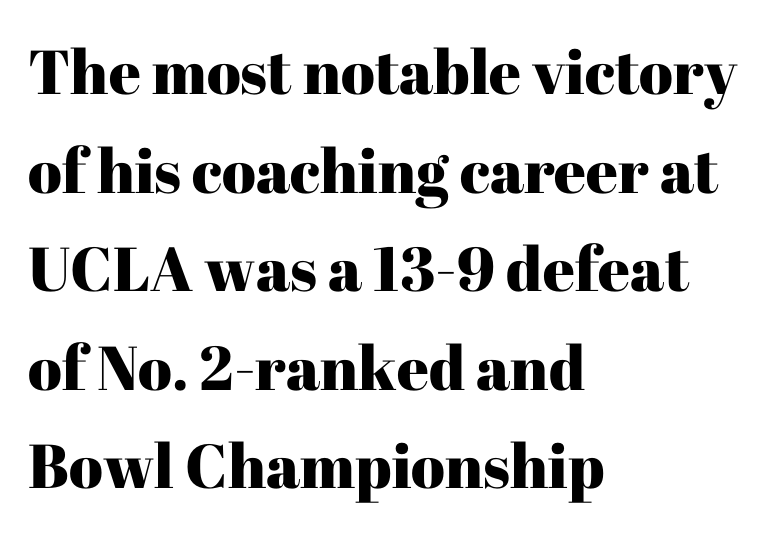
The image shows 62 px serif type, upright; set left-aligned, normal line spacing (1.59x), normal letter spacing, not underlined; high stroke contrast and a medium x-height.
